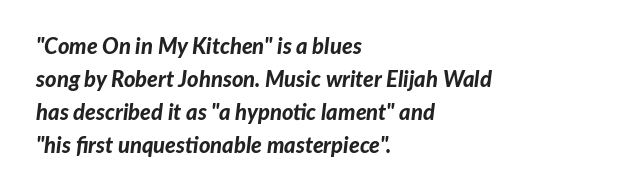
Evenly set lines give the paragraph a standard silhouette. Observe the ordinary spacing: letters are neighbours, not strangers. Slant detected: the letters are inclined. A classic flush-left, rag-right setting is used for this passage. The letters are bold, with thick, heavy strokes. Just letters on the line, the space beneath them empty.
